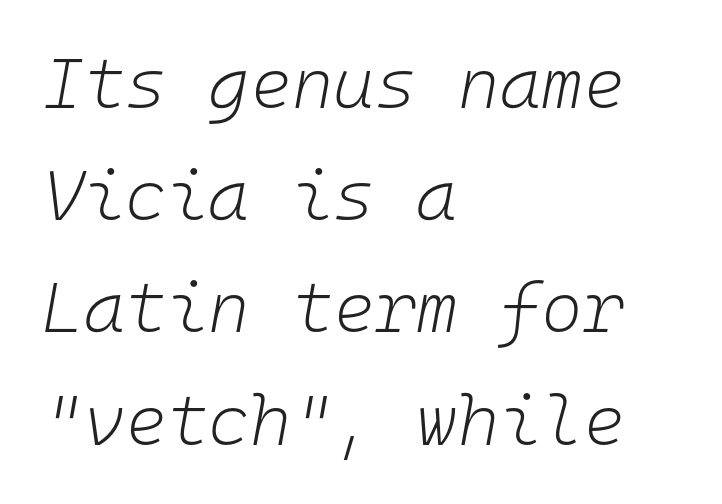
The image shows 71 px light type, italic (leaning right), monospaced; set left-aligned, normal line spacing (1.58x), normal letter spacing, not underlined; low stroke contrast and a medium x-height.
